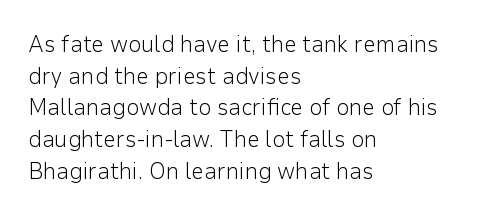
Q: Is the text bold? A: No.
Q: Is the text italic (slanted)? A: No, it is upright.
Q: Is the text underlined? A: No.
Q: How is the paragraph aligned? A: Left-aligned.
Q: Is the spacing between letters normal or unusually wide? A: Normal.
Q: Is the spacing between lines tight, normal or loose? A: Normal.
